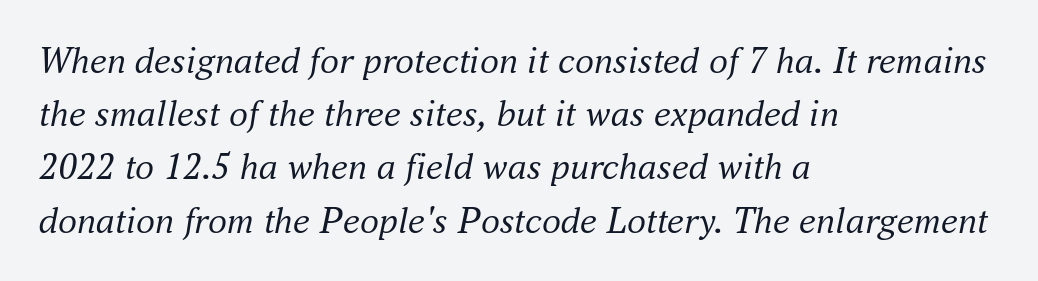
The image shows 38 px regular-weight serif type, italic (leaning right); set left-aligned, normal line spacing (1.4x), normal letter spacing, not underlined; medium stroke contrast and a small x-height.
